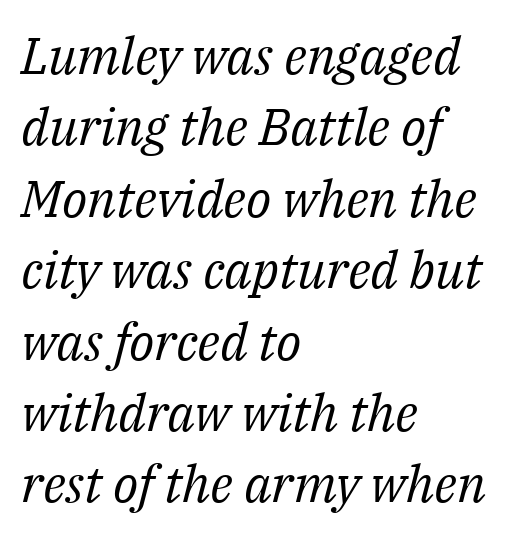
{"serif": "yes", "italic": "yes", "lean": "right", "slant_degrees": 14, "bold": "no", "weight": "regular", "width": "normal", "stroke_contrast": "medium", "x_height": "medium", "monospaced": "no", "underline": "no", "align": "left", "line_spacing": "normal", "line_spacing_ratio": 1.4, "letter_spacing": "normal", "letter_spacing_em": 0.0, "glyph_px": 51}
